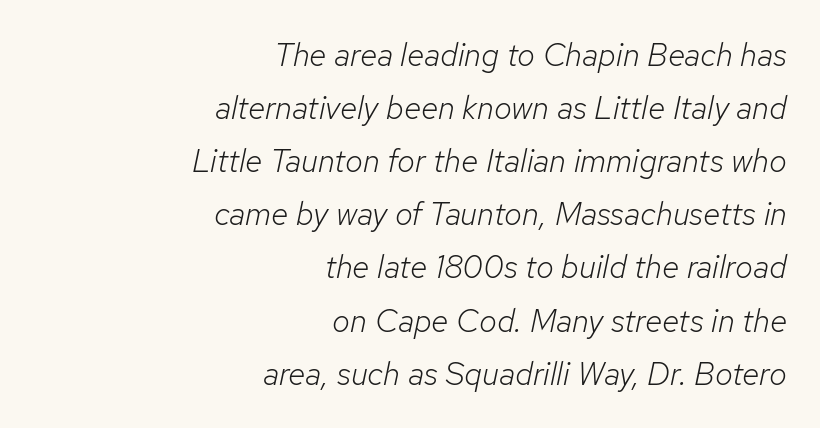
The image shows 32 px light type, italic (leaning right); set right-aligned, normal line spacing (1.66x), normal letter spacing, not underlined; low stroke contrast and a medium x-height.
